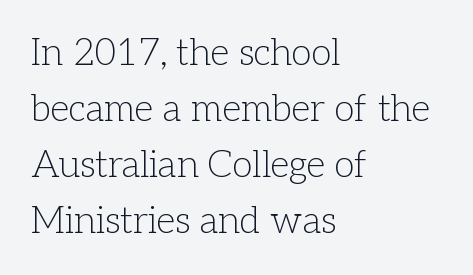
The font sits on the lighter half of the weight spectrum, regular included. The paragraph shown leans on its left margin. Do the letters lean? They stand straight. The rows are spaced the way most documents space them. Short note: letters normally spaced.
